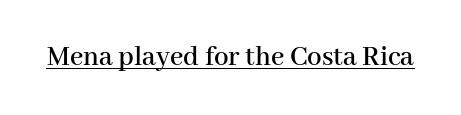
Q: Is the text italic (slanted)? A: No, it is upright.
Q: Is the typeface a serif or a sans-serif typeface? A: Serif.
Q: Is the text underlined? A: Yes.
Q: Is the spacing between letters normal or unusually wide? A: Normal.
Q: Width (condensed, normal, or wide)? A: Normal.
Q: Stroke contrast? A: High.
Q: x-height? A: Medium.
Q: Monospaced? A: No.
